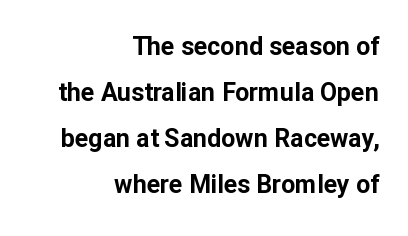
Q: Is the text bold? A: Yes.
Q: Is the text italic (slanted)? A: No, it is upright.
Q: Is the text underlined? A: No.
Q: How is the paragraph aligned? A: Right-aligned.
Q: Is the spacing between letters normal or unusually wide? A: Normal.
